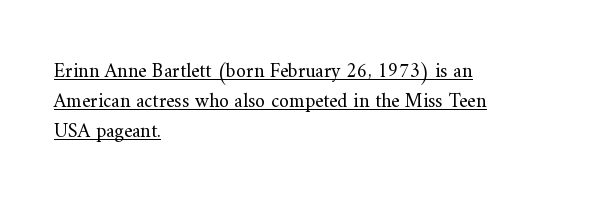
Q: Is the text bold? A: No.
Q: Is the text italic (slanted)? A: No, it is upright.
Q: Is the text underlined? A: Yes.
Q: How is the paragraph aligned? A: Left-aligned.
Q: Is the spacing between letters normal or unusually wide? A: Normal.
Q: Is the spacing between lines tight, normal or loose? A: Normal.
